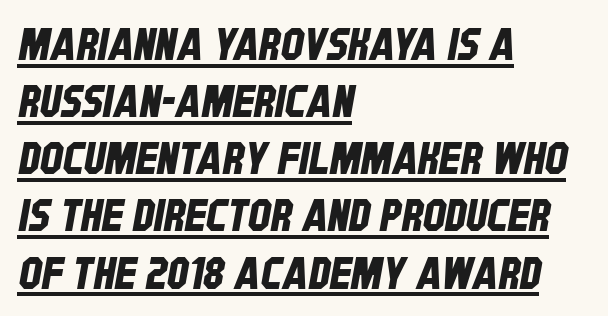
The letters carry no serifs — their stems end cleanly without finishing strokes. The rendering anchors every line to the left-hand side. The rendered words wear a rule along their underside. Whoever set this chose a conventional vertical rhythm. Looks like regular typesetting: each glyph gets only the width it needs.
